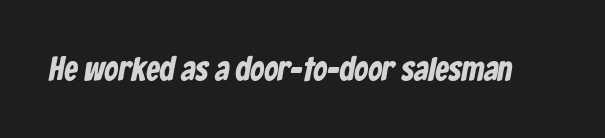
{"serif": "no", "width": "condensed", "stroke_contrast": "low", "x_height": "medium", "monospaced": "no", "underline": "no", "letter_spacing": "normal", "letter_spacing_em": 0.0, "glyph_px": 34}
